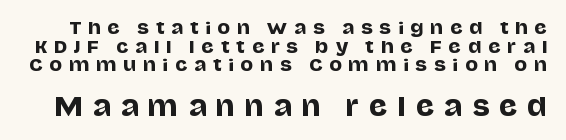
You can tell it's not italic because the verticals are truly vertical. Spacing between characters has been opened up far beyond the box default. Typesetter's note — lower block bumped up in size, upper block left smaller. Whoever set this chose condensed vertical rhythm over breathing room.
